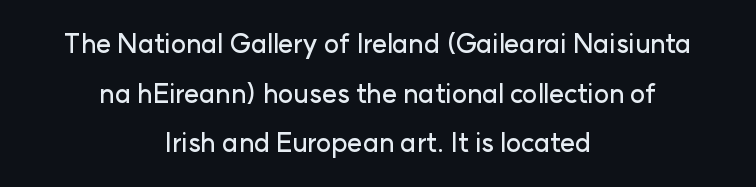
Bare-footed words on every line. The face used here is rendered with its standard letterfit. Notice how the passage keeps no hard edge, just a central spine. If you measured baseline to baseline, you'd find a long distance. Italic? Not at all — the glyphs are vertical.
